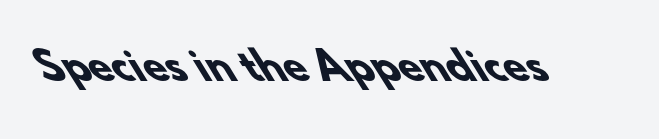
{"serif": "no", "bold": "yes", "weight": "heavy", "width": "normal", "stroke_contrast": "low", "x_height": "small", "monospaced": "no", "underline": "no", "letter_spacing": "normal", "letter_spacing_em": 0.0, "glyph_px": 38}
